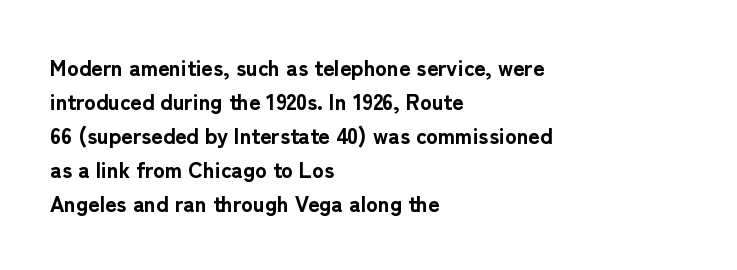
{"italic": "no", "bold": "yes", "underline": "no", "align": "left", "line_spacing": "normal", "line_spacing_ratio": 1.55, "letter_spacing": "normal", "letter_spacing_em": 0.0, "glyph_px": 22}
